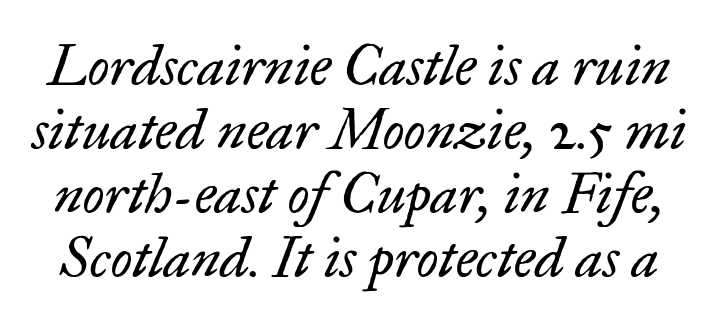
{"serif": "yes", "italic": "yes", "lean": "right", "slant_degrees": 17, "bold": "no", "weight": "regular", "width": "normal", "stroke_contrast": "low", "x_height": "small", "monospaced": "no", "underline": "no", "line_spacing": "tight", "line_spacing_ratio": 1.14, "letter_spacing": "normal", "letter_spacing_em": 0.0, "glyph_px": 56}
